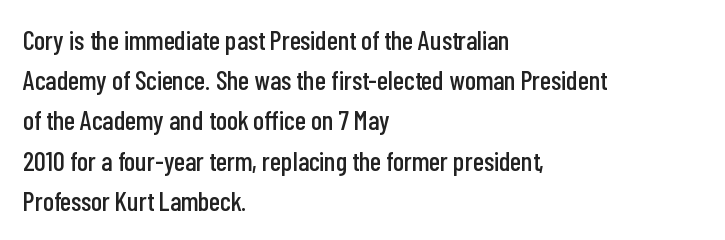
The image shows 27 px text type, upright; set left-aligned, normal line spacing (1.49x), normal letter spacing, not underlined.
